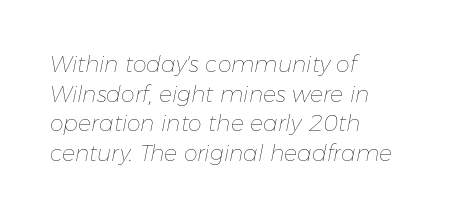
Q: Is the text bold? A: No.
Q: Is the text italic (slanted)? A: Yes, it leans right by about 11 degrees.
Q: Is the text underlined? A: No.
Q: How is the paragraph aligned? A: Left-aligned.
Q: Is the spacing between letters normal or unusually wide? A: Normal.
Q: Is the spacing between lines tight, normal or loose? A: Normal.
